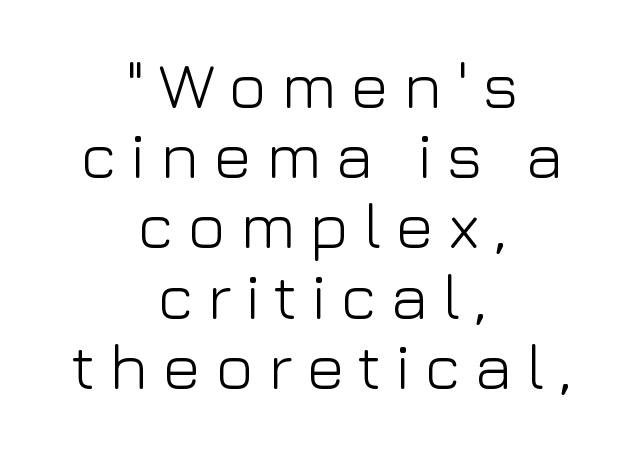
Ascenders rise straight up at ninety degrees. What kind of face is this? One without serifs — a sans. The letters are spread apart with noticeably loose tracking. Both edges are ragged and mirror each other, which tells us the setting is centered.
